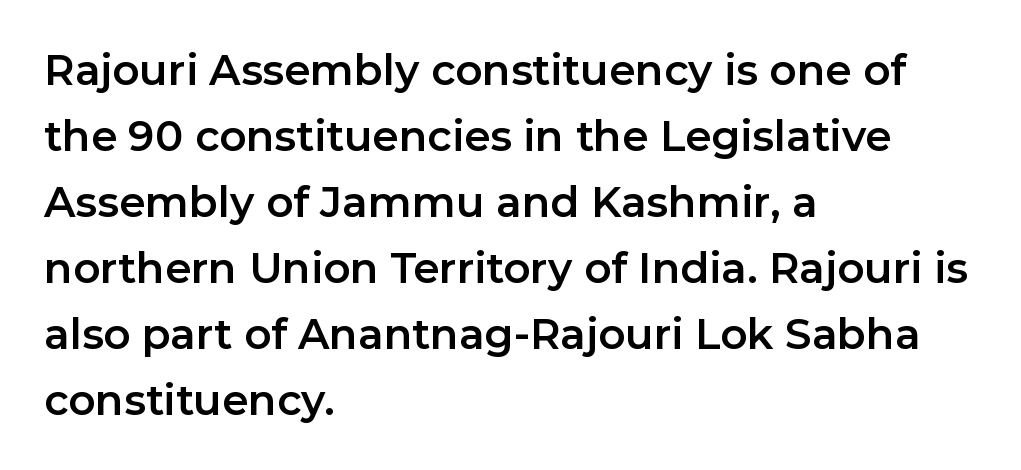
These lines are rendered in a variable-pitch font. The rendering keeps characters at their native spacing. A normal amount of white space separates one row of letters from the next. Are there feet on the stems? There aren't — it's a sans. Does the lettering tilt? It doesn't — this is upright. Underlining? Definitely not there.
